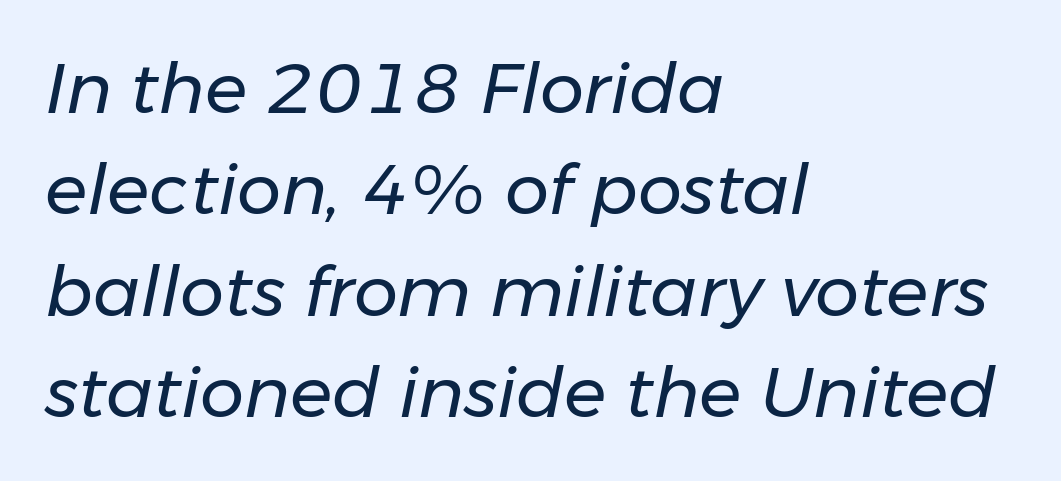
The image shows 70 px regular-weight type, italic (leaning right); set left-aligned, normal line spacing (1.45x), normal letter spacing, not underlined; low stroke contrast and a medium x-height.
